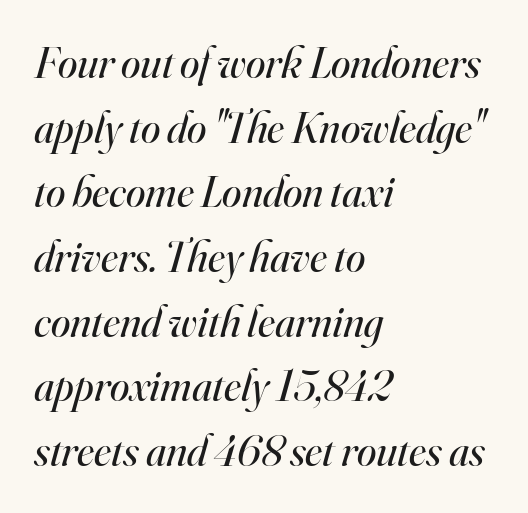
A typesetter would call this leading conventional body-copy spacing. Examine the stroke ends and you'll spot serifs. Do the characters align in a grid? No, the font is proportional. The space directly below the letters is spotless. Is the type heavy? It reads as light-to-regular instead. Caption: multi-line text, flush left, ragged right.
